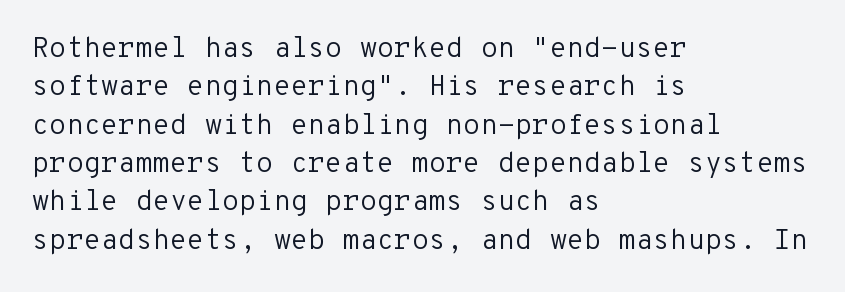
Q: Is the text bold? A: No.
Q: Is the text italic (slanted)? A: No, it is upright.
Q: Is the typeface a serif or a sans-serif typeface? A: Sans-serif.
Q: Is the text underlined? A: No.
Q: How is the paragraph aligned? A: Left-aligned.
Q: Is the spacing between letters normal or unusually wide? A: Normal.
Q: Is the spacing between lines tight, normal or loose? A: Normal.
Q: Width (condensed, normal, or wide)? A: Normal.
Q: Stroke contrast? A: Low.
Q: x-height? A: Medium.
Q: Monospaced? A: Yes.
